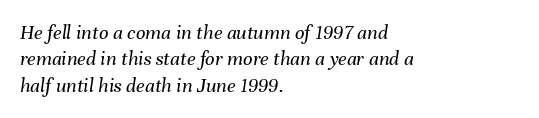
Counters stay open thanks to moderate or lighter strokes. The tracking reads as untouched default to a designer's eye. Bare-footed words on every line. What's the leading like? Ordinary, nothing unusual. If you drew a ruler down the left edge, every line would touch it. In terms of posture, this sample is oblique.
